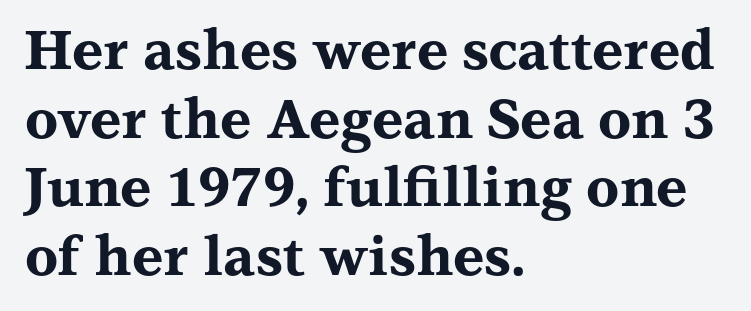
Q: Is the text bold? A: Yes.
Q: Is the text italic (slanted)? A: No, it is upright.
Q: Is the typeface a serif or a sans-serif typeface? A: Serif.
Q: Is the text underlined? A: No.
Q: How is the paragraph aligned? A: Left-aligned.
Q: Is the spacing between letters normal or unusually wide? A: Normal.
Q: Is the spacing between lines tight, normal or loose? A: Normal.
Q: Width (condensed, normal, or wide)? A: Wide.
Q: Stroke contrast? A: Medium.
Q: x-height? A: Medium.
Q: Monospaced? A: No.
